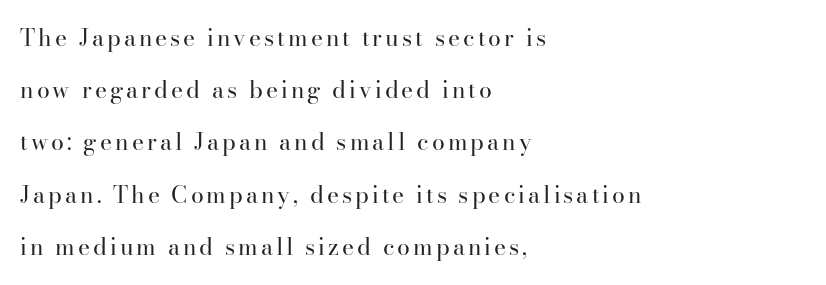
The image shows 23 px text type, upright; set left-aligned, loose line spacing (2.27x), not underlined.
